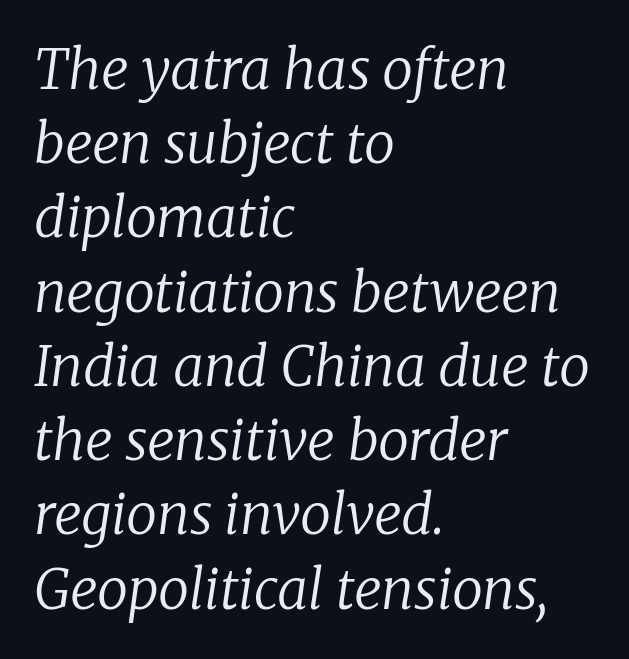
The image shows 55 px regular-weight serif type, italic (leaning right); set left-aligned, normal line spacing (1.35x), normal letter spacing, not underlined; low stroke contrast and a medium x-height.
